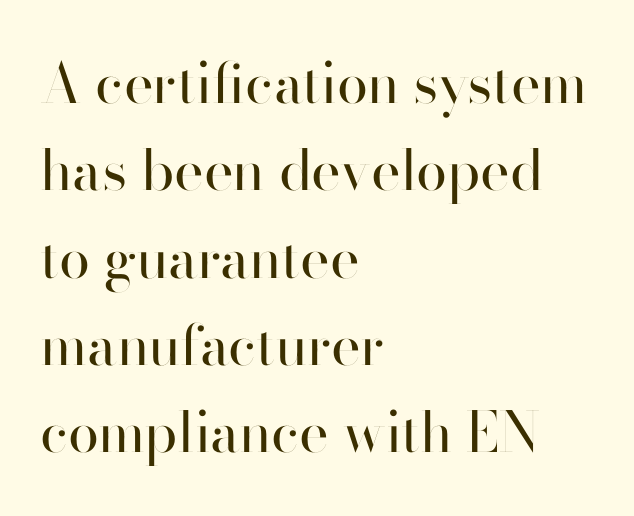
This sample has the flowing, uneven cadence of proportional lettering. Vertical stems look standard width or narrower in stroke. The space directly below the letters is spotless. Standard letterfit; no display-style spreading of the glyphs. Compared with a centered layout, this one pins lines to the left instead. Is there much room between lines? A standard amount, neither cramped nor airy.
